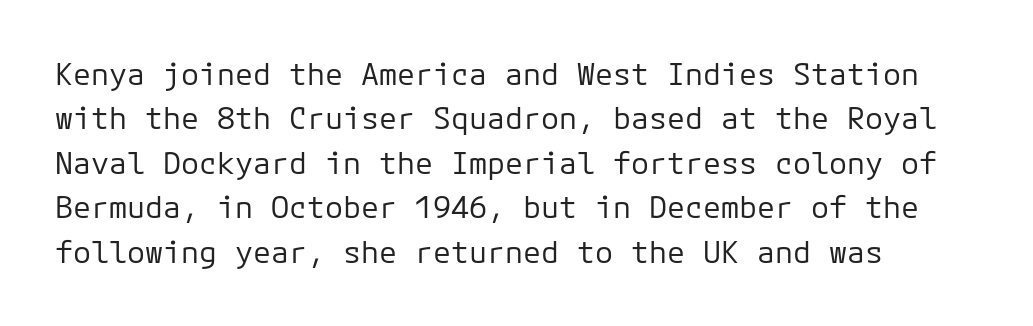
The image shows 30 px regular-weight sans-serif type, upright, monospaced; set left-aligned, normal line spacing (1.48x), normal letter spacing, not underlined; low stroke contrast and a medium x-height.
